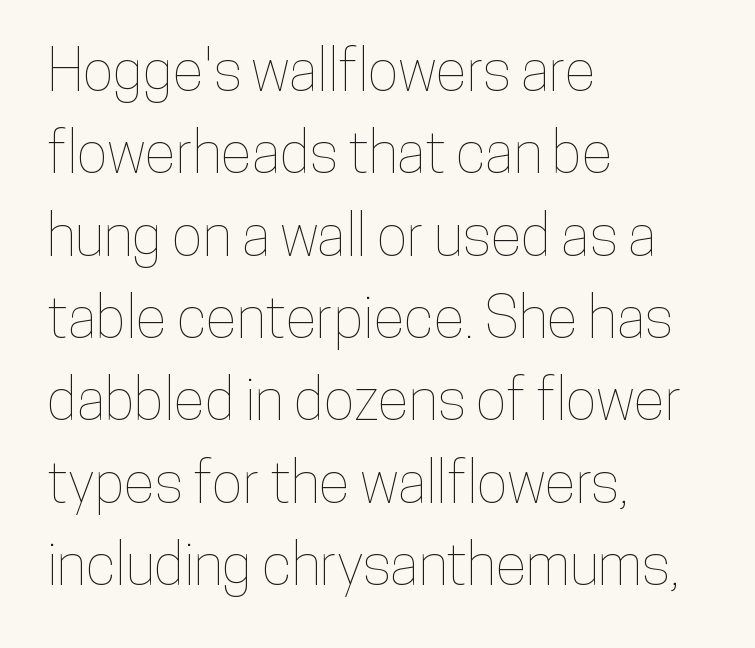
Q: Is the text italic (slanted)? A: No, it is upright.
Q: Is the text underlined? A: No.
Q: How is the paragraph aligned? A: Left-aligned.
Q: Is the spacing between letters normal or unusually wide? A: Normal.
Q: Is the spacing between lines tight, normal or loose? A: Normal.
Q: Width (condensed, normal, or wide)? A: Condensed.
Q: Stroke contrast? A: Low.
Q: x-height? A: Medium.
Q: Monospaced? A: No.
